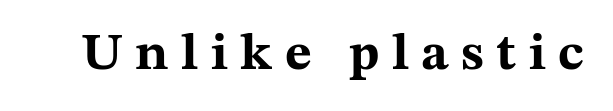
The type is letterspaced generously, with wide tracking. Rendered with straight, roman letterforms. Proportional: the letters do not fall into vertical columns. Yep, those are serifs on the letters. Just letters on the line, the space beneath them empty.
